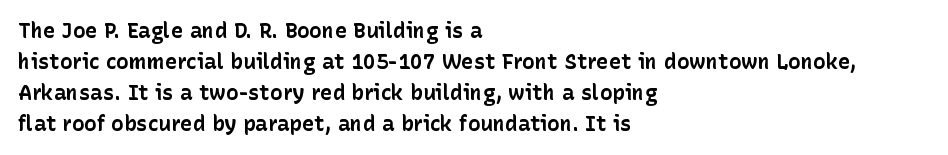
Posture: vertical. A classic flush-left, rag-right setting is used for this passage. Horizontal bands of white between lines are of average thickness. Each word holds together tightly as a unit, with standard inter-letter gaps. The font is running at its bold setting.
